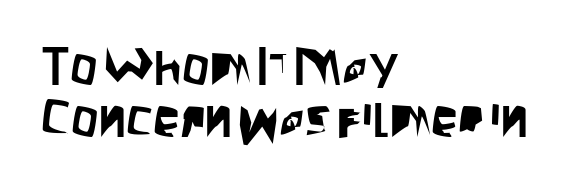
{"serif": "no", "italic": "no", "width": "condensed", "stroke_contrast": "low", "x_height": "large", "monospaced": "no", "underline": "no", "align": "left", "line_spacing": "tight", "line_spacing_ratio": 0.96, "letter_spacing": "normal", "letter_spacing_em": 0.0, "glyph_px": 54}
